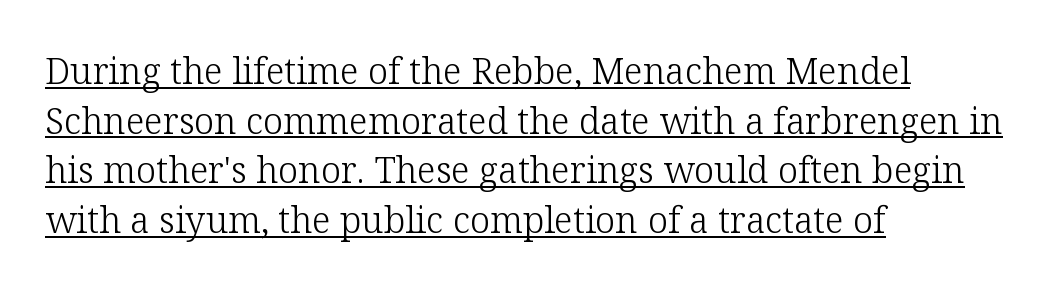
The image shows 36 px light serif type, upright; set left-aligned, normal line spacing (1.38x), normal letter spacing, underlined; low stroke contrast and a medium x-height.
